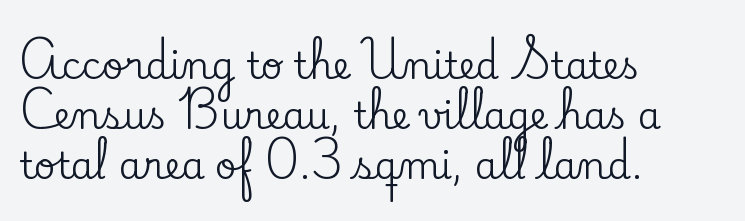
Letterform terminals end in serifs throughout the passage. Each letter keeps its own natural width here, so spacing adapts to shape. When letters stand straight like this, we call the style roman or upright. Lines of text with bare space underneath. Observe the ordinary spacing: letters are neighbours, not strangers.
